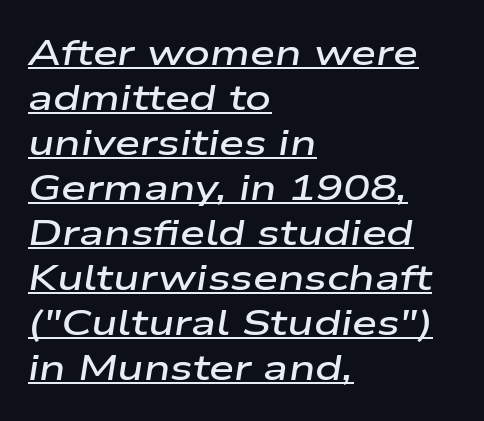
Q: Is the text bold? A: Semi-bold.
Q: Is the text italic (slanted)? A: Yes, it leans right by about 9 degrees.
Q: Is the text underlined? A: Yes.
Q: How is the paragraph aligned? A: Left-aligned.
Q: Is the spacing between letters normal or unusually wide? A: Normal.
Q: Is the spacing between lines tight, normal or loose? A: Normal.
Q: Width (condensed, normal, or wide)? A: Wide.
Q: Stroke contrast? A: Low.
Q: x-height? A: Medium.
Q: Monospaced? A: No.
